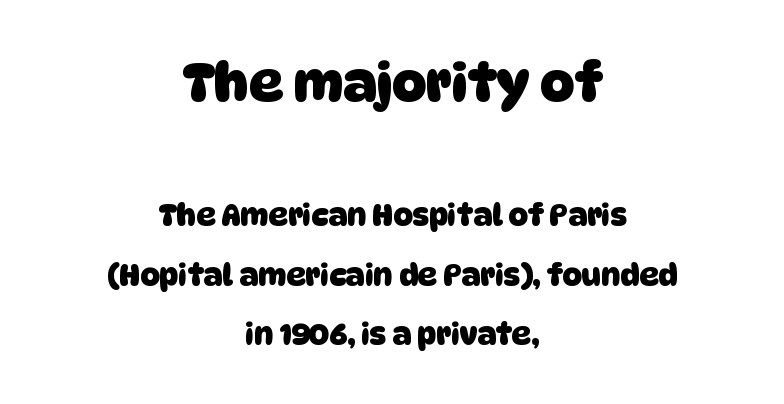
{"serif": "no", "bold": "yes", "weight": "heavy", "width": "normal", "stroke_contrast": "low", "x_height": "large", "monospaced": "no", "underline": "no", "align": "center", "line_spacing": "loose", "line_spacing_ratio": 1.98, "letter_spacing": "normal", "letter_spacing_em": 0.0, "larger_block": "first", "size_ratio": 1.77, "glyph_px": 53}
